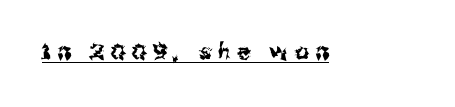
The image shows 22 px text type, upright; set unusually wide letter spacing (+0.3 em), underlined.
